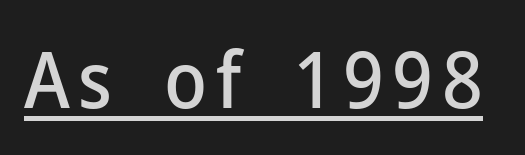
This sample has the flowing, uneven cadence of proportional lettering. This is underlined copy, the kind a proofreader might mark for attention. The glyphs in this specimen are sans serif. Does the lettering tilt? It doesn't — this is upright.
